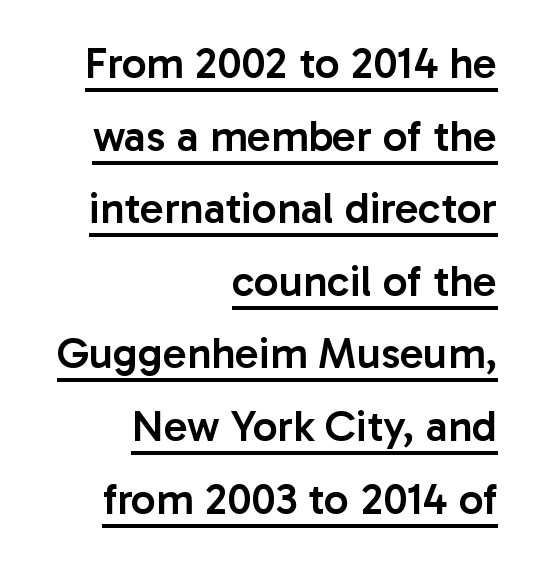
The image shows 44 px semibold sans-serif type, upright; set right-aligned, normal line spacing (1.65x), normal letter spacing, underlined; low stroke contrast and a medium x-height.
